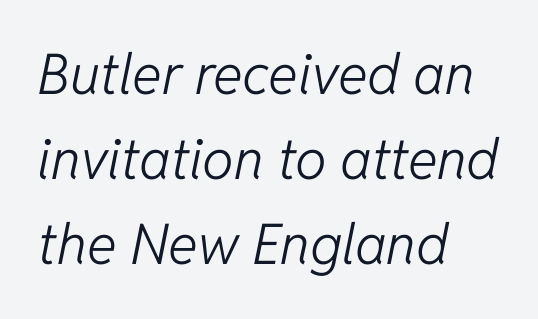
Q: Is the text bold? A: No.
Q: Is the text italic (slanted)? A: Yes, it leans right by about 11 degrees.
Q: Is the text underlined? A: No.
Q: How is the paragraph aligned? A: Left-aligned.
Q: Is the spacing between letters normal or unusually wide? A: Normal.
Q: Is the spacing between lines tight, normal or loose? A: Normal.
Q: Width (condensed, normal, or wide)? A: Normal.
Q: Stroke contrast? A: Low.
Q: x-height? A: Medium.
Q: Monospaced? A: No.
